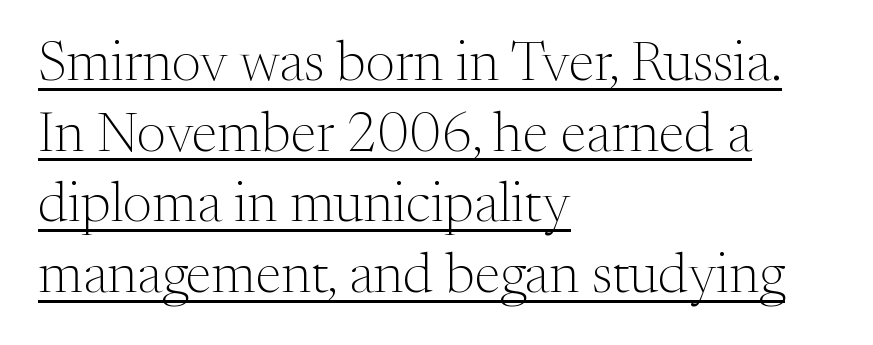
Q: Is the text bold? A: No.
Q: Is the text italic (slanted)? A: No, it is upright.
Q: Is the typeface a serif or a sans-serif typeface? A: Serif.
Q: Is the text underlined? A: Yes.
Q: How is the paragraph aligned? A: Left-aligned.
Q: Is the spacing between letters normal or unusually wide? A: Normal.
Q: Is the spacing between lines tight, normal or loose? A: Normal.
Q: Width (condensed, normal, or wide)? A: Normal.
Q: Stroke contrast? A: Medium.
Q: x-height? A: Medium.
Q: Monospaced? A: No.
